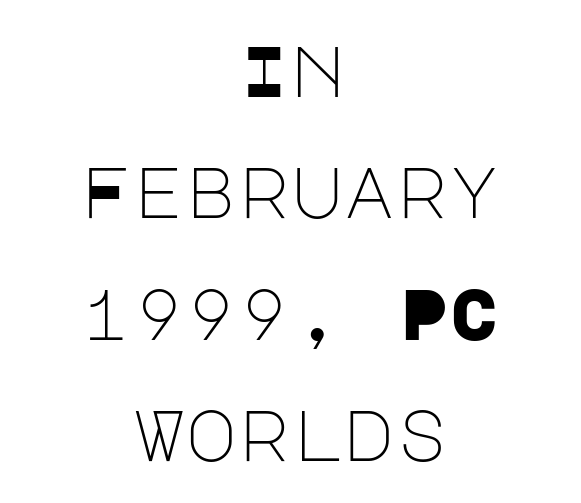
{"serif": "no", "italic": "no", "bold": "no", "weight": "light", "width": "normal", "stroke_contrast": "low", "x_height": "large", "underline": "no", "align": "center", "line_spacing_ratio": 1.71, "letter_spacing": "normal", "letter_spacing_em": 0.0, "glyph_px": 71}
